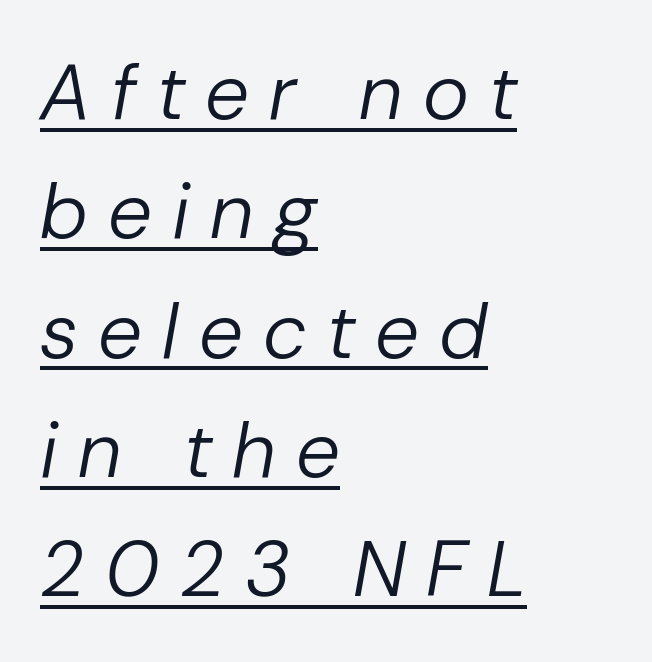
The image shows 79 px regular-weight type, italic (leaning right); set left-aligned, normal line spacing (1.51x), unusually wide letter spacing (+0.26 em), underlined; low stroke contrast and a medium x-height.
